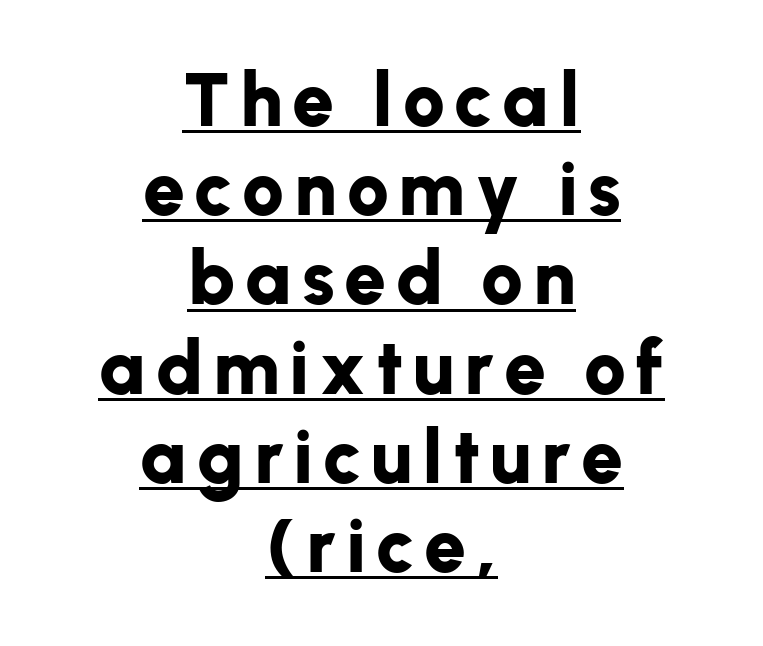
{"serif": "no", "italic": "no", "bold": "yes", "weight": "bold", "width": "normal", "stroke_contrast": "low", "x_height": "medium", "monospaced": "no", "underline": "yes", "align": "center", "line_spacing_ratio": 1.19, "glyph_px": 75}
